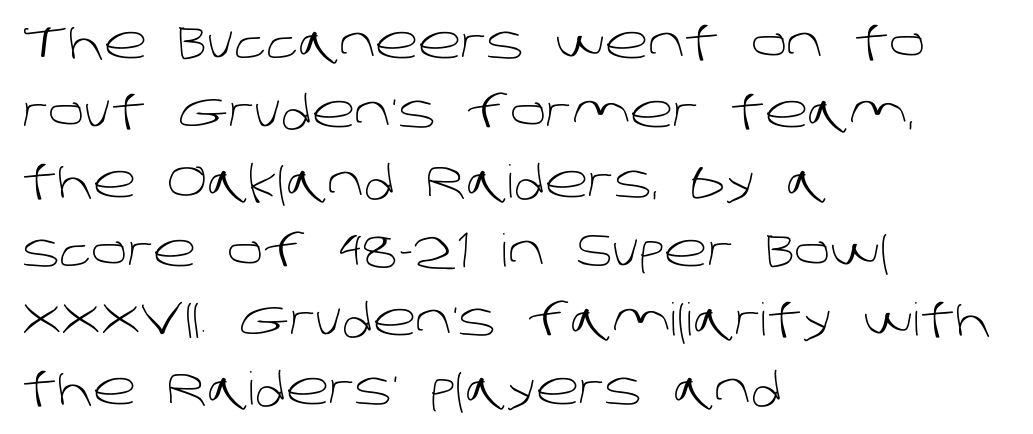
What stands out about the letter spacing? Nothing — it is the standard amount. In terms of leading, this rendering sits right in the middle. These lines are rendered in a variable-pitch font. The zone under the glyphs is completely vacant. Each letter's strokes conclude bluntly, with no projecting serifs. These lines are set flush left with a ragged right edge.
